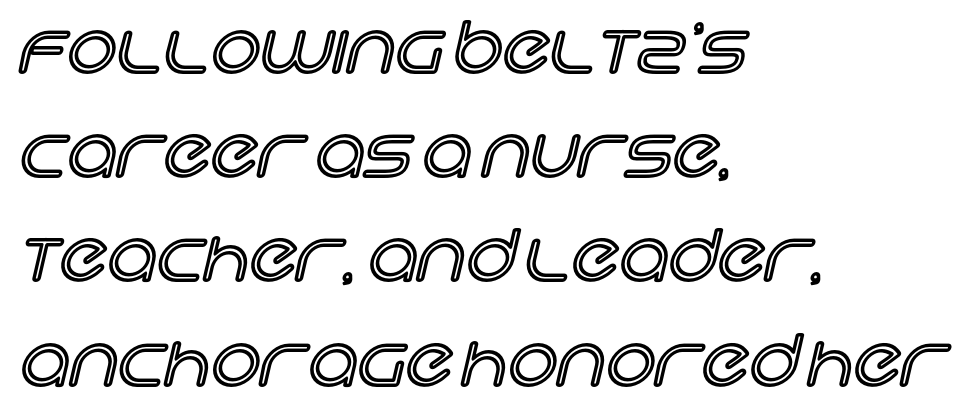
These lines stack with their left ends in a neat column. Whoever set this chose a conventional vertical rhythm. The space beneath each line is pristine and unruled. Do the characters align in a grid? No, the font is proportional. Words appear dense and cohesive because spacing is normal.
